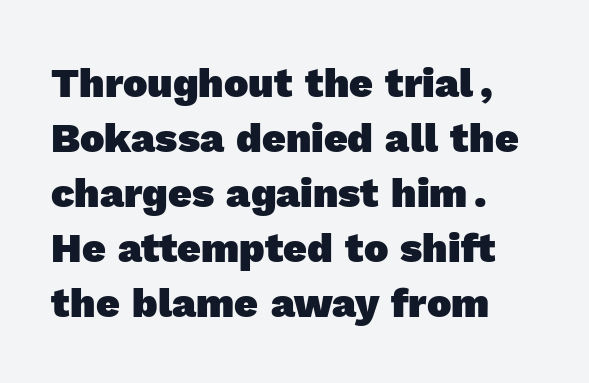
Q: Is the text bold? A: Yes.
Q: Is the typeface a serif or a sans-serif typeface? A: Sans-serif.
Q: Is the text underlined? A: No.
Q: Is the spacing between letters normal or unusually wide? A: Normal.
Q: Is the spacing between lines tight, normal or loose? A: Normal.
Q: Width (condensed, normal, or wide)? A: Normal.
Q: x-height? A: Medium.
Q: Monospaced? A: No.
